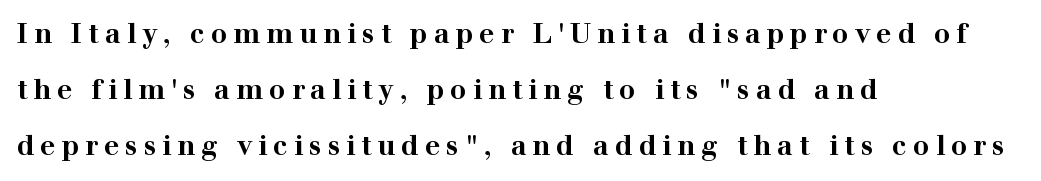
{"italic": "no", "bold": "yes", "underline": "no", "align": "left", "line_spacing": "loose", "line_spacing_ratio": 2.08, "letter_spacing": "wide", "letter_spacing_em": 0.22, "glyph_px": 27}
